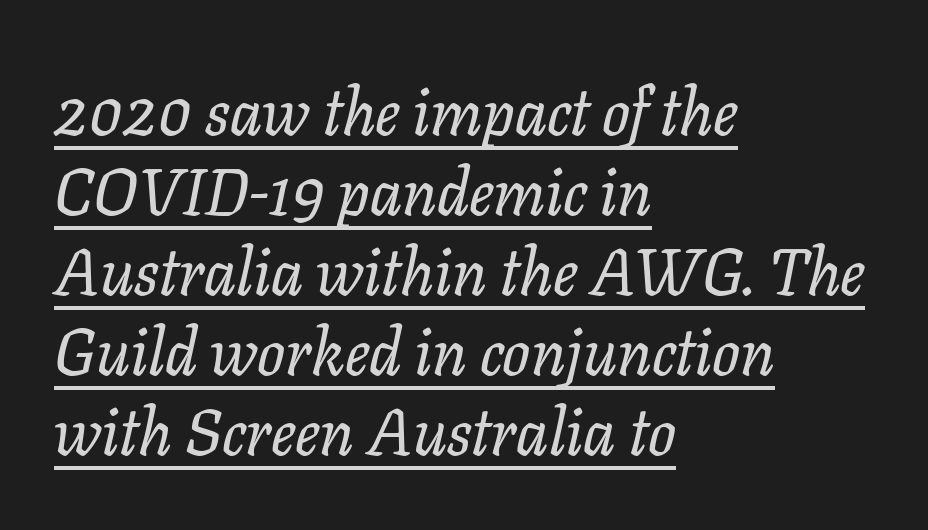
Q: Is the text italic (slanted)? A: Yes, it leans right by about 11 degrees.
Q: Is the typeface a serif or a sans-serif typeface? A: Serif.
Q: Is the text underlined? A: Yes.
Q: How is the paragraph aligned? A: Left-aligned.
Q: Is the spacing between letters normal or unusually wide? A: Normal.
Q: Width (condensed, normal, or wide)? A: Normal.
Q: Stroke contrast? A: Low.
Q: x-height? A: Medium.
Q: Monospaced? A: No.
